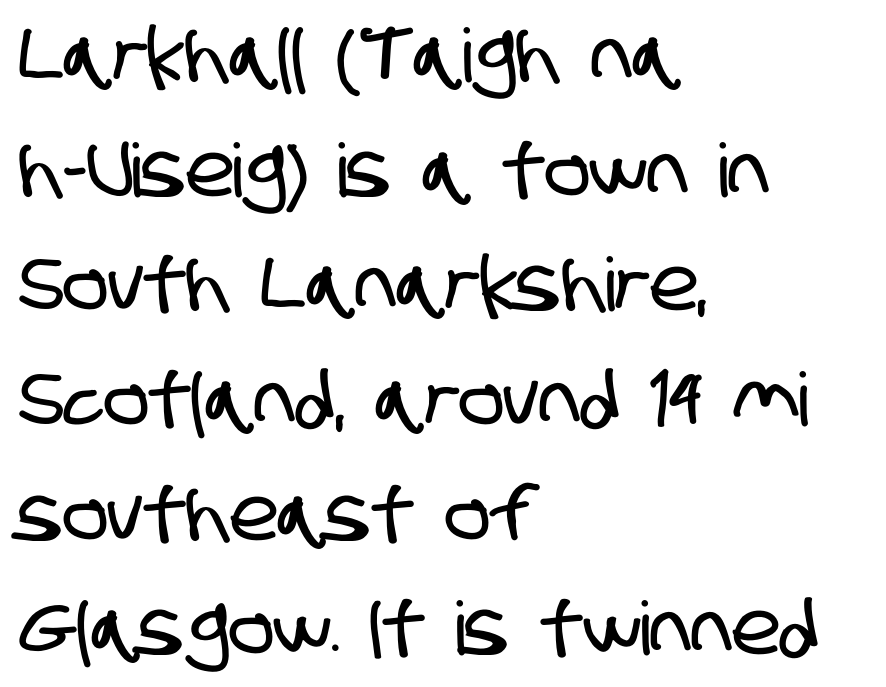
{"serif": "no", "width": "condensed", "stroke_contrast": "low", "x_height": "large", "monospaced": "no", "underline": "no", "align": "left", "line_spacing": "normal", "line_spacing_ratio": 1.55, "letter_spacing": "normal", "letter_spacing_em": 0.0, "glyph_px": 74}
